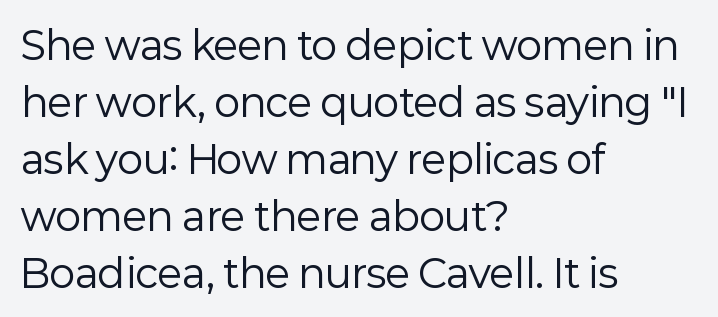
{"serif": "no", "italic": "no", "bold": "no", "weight": "regular", "width": "normal", "stroke_contrast": "low", "x_height": "medium", "monospaced": "no", "underline": "no", "align": "left", "line_spacing": "normal", "line_spacing_ratio": 1.46, "letter_spacing": "normal", "letter_spacing_em": 0.0, "glyph_px": 39}
